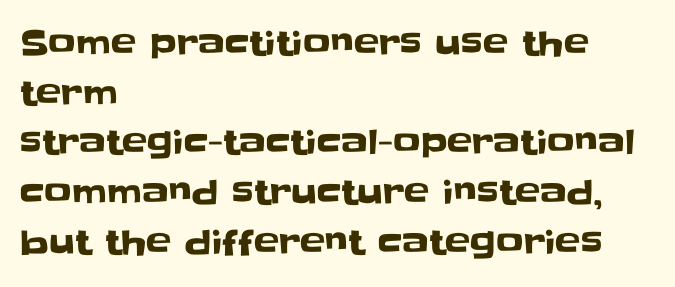
{"serif": "no", "italic": "no", "width": "normal", "stroke_contrast": "low", "x_height": "large", "monospaced": "no", "underline": "no", "align": "left", "line_spacing": "normal", "line_spacing_ratio": 1.46, "letter_spacing": "normal", "letter_spacing_em": 0.0, "glyph_px": 34}
